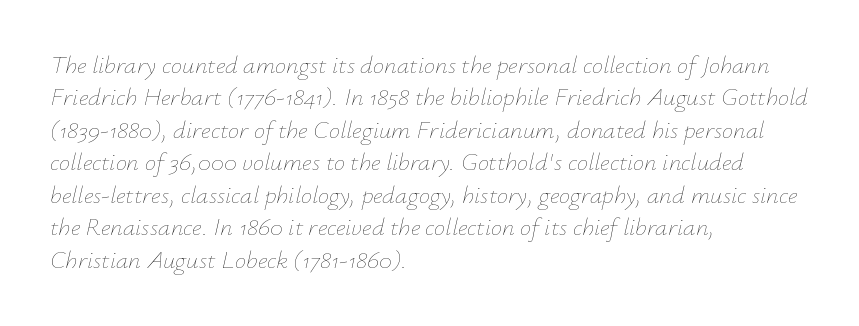
Q: Is the text bold? A: No.
Q: Is the text italic (slanted)? A: Yes, it leans right by about 12 degrees.
Q: Is the text underlined? A: No.
Q: How is the paragraph aligned? A: Left-aligned.
Q: Is the spacing between letters normal or unusually wide? A: Normal.
Q: Is the spacing between lines tight, normal or loose? A: Normal.
